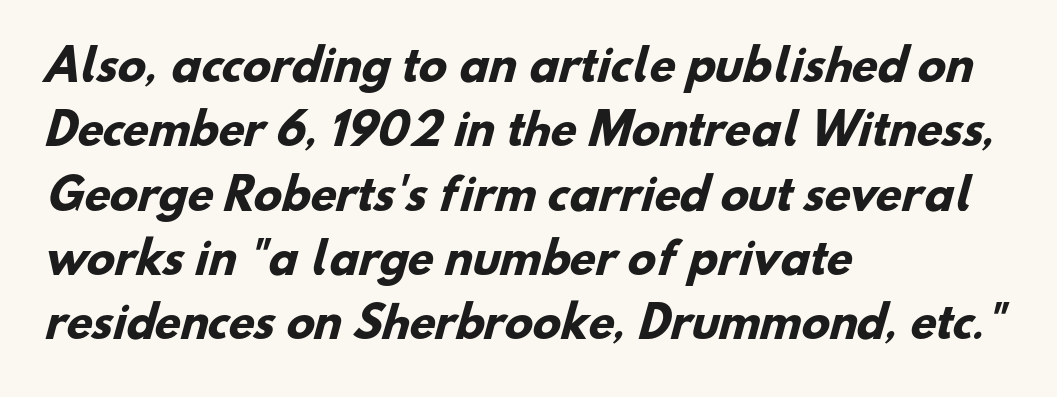
Rule under the text: the space is simply empty. Whoever set this chose a conventional vertical rhythm. Set as a true bold cut, around the 700 mark. Nothing sits at the stroke ends, so this counts as sans-serif. Letter spacing: default.
